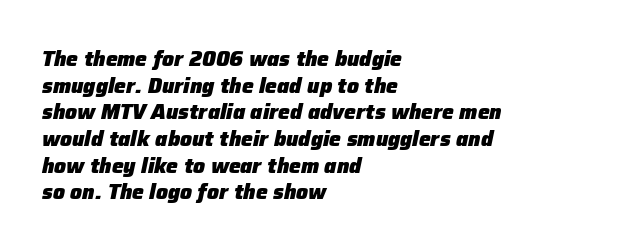
Honestly, there is no underline to notice here at all. This is oblique type, the kind used for emphasis or titles. A typesetter would call this leading conventional body-copy spacing. Which margin do the lines hug? The left one — the right edge is uneven. Heft: maximum for text — a bold. Nobody touched the tracking dial on this one.
